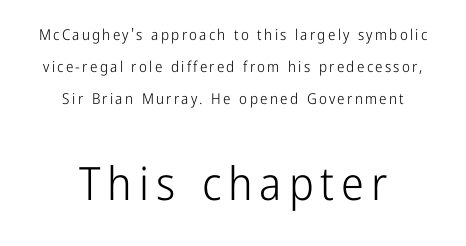
{"serif": "no", "italic": "no", "bold": "no", "weight": "light", "width": "condensed", "stroke_contrast": "low", "x_height": "medium", "monospaced": "no", "underline": "no", "align": "center", "line_spacing": "loose", "line_spacing_ratio": 2.14, "larger_block": "second", "size_ratio": 3.07, "glyph_px": 46}
